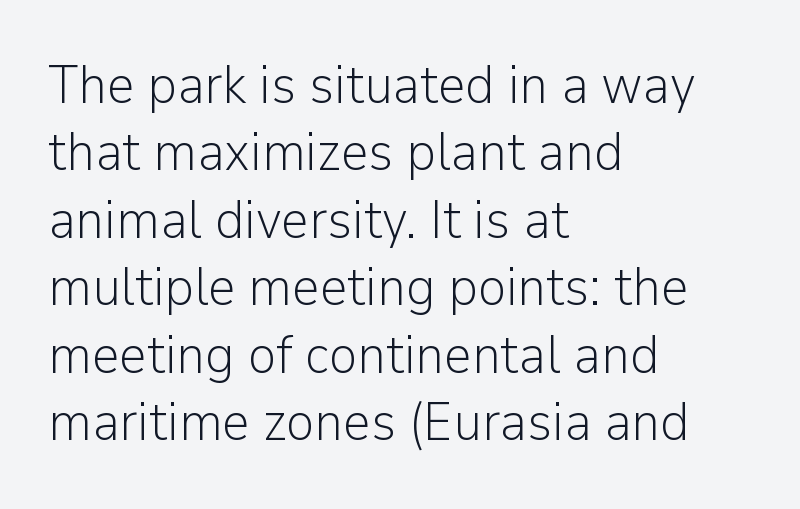
Q: Is the text bold? A: No.
Q: Is the text italic (slanted)? A: No, it is upright.
Q: Is the typeface a serif or a sans-serif typeface? A: Sans-serif.
Q: Is the text underlined? A: No.
Q: How is the paragraph aligned? A: Left-aligned.
Q: Is the spacing between letters normal or unusually wide? A: Normal.
Q: Is the spacing between lines tight, normal or loose? A: Normal.
Q: Width (condensed, normal, or wide)? A: Normal.
Q: Stroke contrast? A: Low.
Q: x-height? A: Medium.
Q: Monospaced? A: No.
